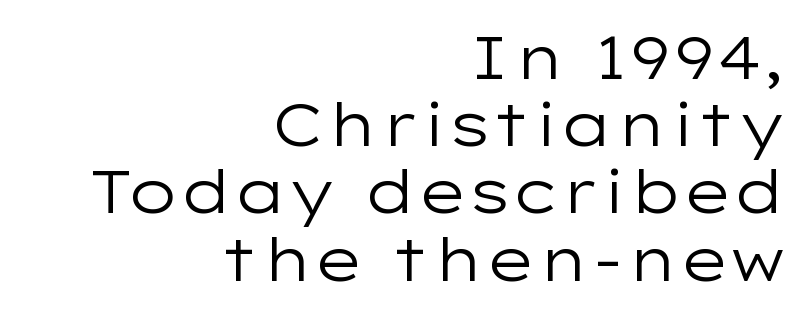
The image shows 60 px regular-weight, wide sans-serif type, upright; set right-aligned, tight line spacing (1.12x), normal letter spacing, not underlined; low stroke contrast and a medium x-height.
